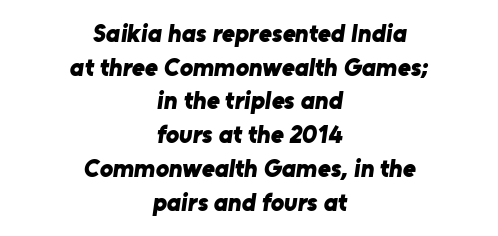
The image shows 25 px bold type; set centered, normal line spacing (1.35x), normal letter spacing, not underlined.
